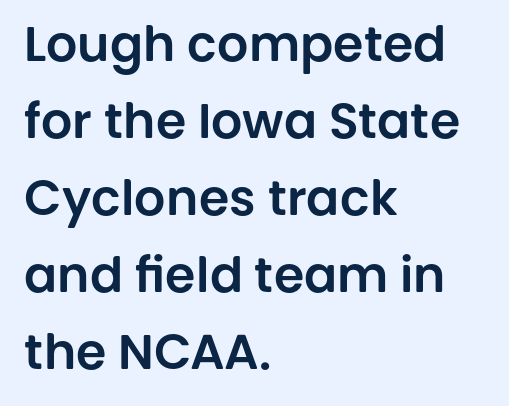
The rendering shows plain stroke endings on the letterforms — a sans-serif design. Only glyphs here, with clear space below each row. The passage is arranged the way most books set body copy — flush left. Notice how descenders clear the ascenders below comfortably — that's standard leading. The letters sit at their default tracking, neither squeezed nor spread.
